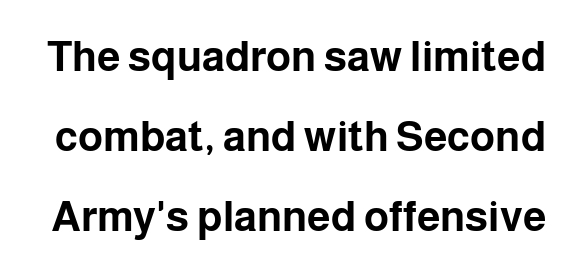
Q: Is the text bold? A: Yes.
Q: Is the text italic (slanted)? A: No, it is upright.
Q: Is the typeface a serif or a sans-serif typeface? A: Sans-serif.
Q: Is the text underlined? A: No.
Q: Is the spacing between letters normal or unusually wide? A: Normal.
Q: Is the spacing between lines tight, normal or loose? A: Loose.
Q: Width (condensed, normal, or wide)? A: Normal.
Q: Stroke contrast? A: Low.
Q: x-height? A: Medium.
Q: Monospaced? A: No.
